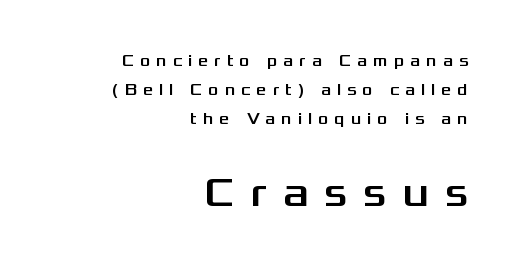
{"serif": "no", "italic": "no", "width": "wide", "stroke_contrast": "medium", "x_height": "medium", "monospaced": "no", "underline": "no", "align": "right", "line_spacing_ratio": 1.82, "letter_spacing": "wide", "letter_spacing_em": 0.37, "larger_block": "second", "size_ratio": 2.56, "glyph_px": 41}
